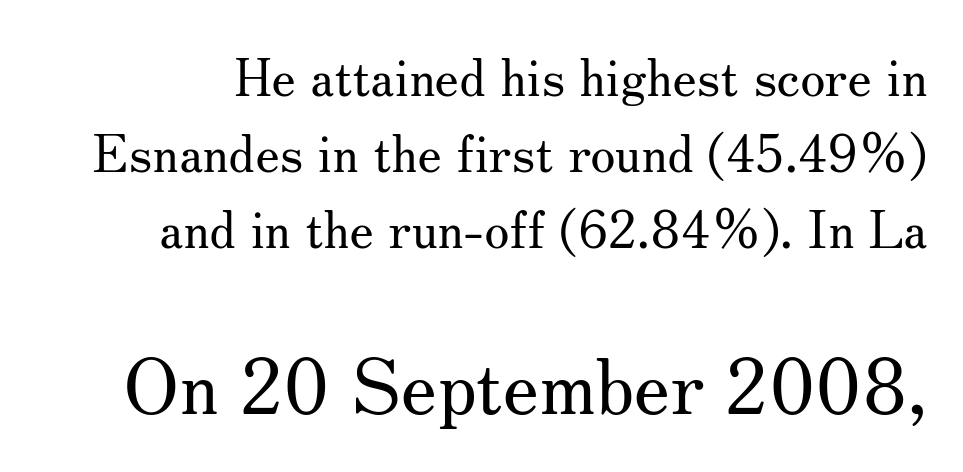
Q: Is the text bold? A: No.
Q: Is the text italic (slanted)? A: No, it is upright.
Q: Is the typeface a serif or a sans-serif typeface? A: Serif.
Q: Is the text underlined? A: No.
Q: Is the spacing between letters normal or unusually wide? A: Normal.
Q: Is the spacing between lines tight, normal or loose? A: Normal.
Q: Which block of text is set in a larger size, the first (top) or the second (bottom)? A: The second (bottom) one.
Q: Width (condensed, normal, or wide)? A: Normal.
Q: Stroke contrast? A: Medium.
Q: x-height? A: Small.
Q: Monospaced? A: No.
